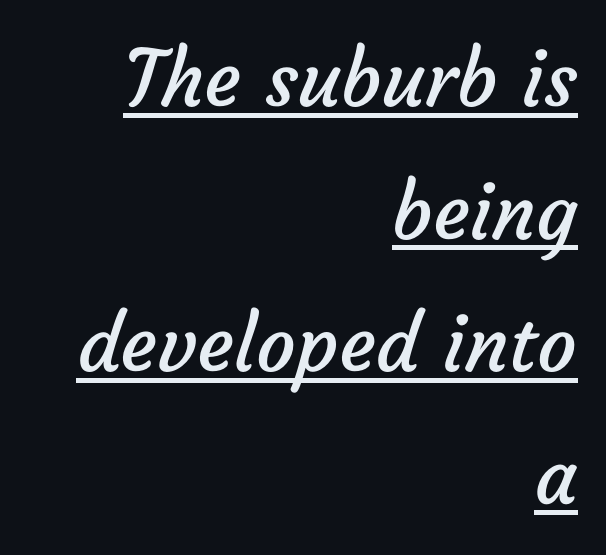
The image shows 78 px regular-weight sans-serif type; set right-aligned, normal line spacing (1.7x), normal letter spacing, underlined; low stroke contrast and a medium x-height.
